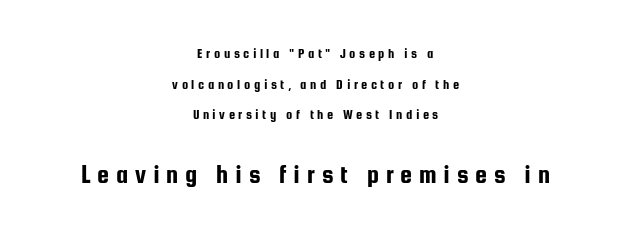
{"italic": "no", "underline": "no", "align": "center", "line_spacing": "loose", "line_spacing_ratio": 2.19, "letter_spacing": "wide", "letter_spacing_em": 0.25, "larger_block": "second", "size_ratio": 1.93, "glyph_px": 27}
